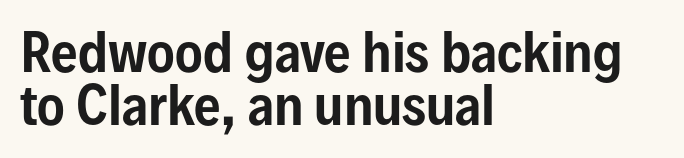
The image shows 52 px condensed sans-serif type, upright; set left-aligned, tight line spacing (1.02x), normal letter spacing, not underlined; low stroke contrast and a medium x-height.
